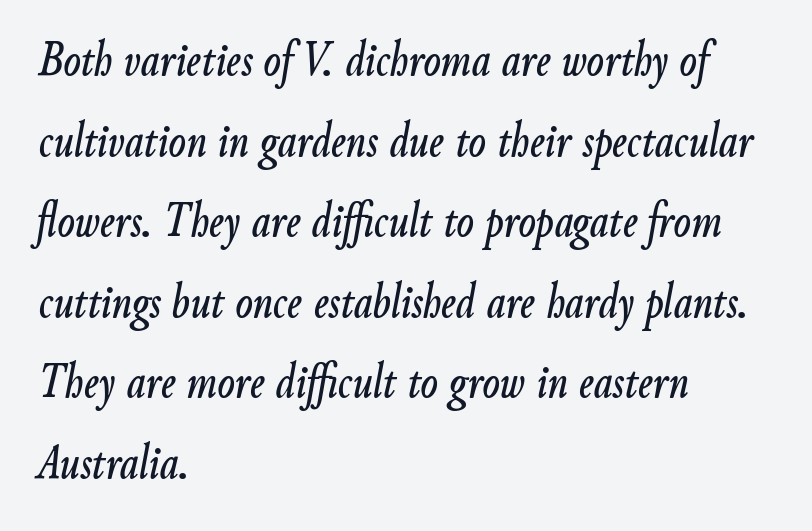
The image shows 51 px condensed type, italic (leaning right); set left-aligned, normal line spacing (1.58x), normal letter spacing, not underlined; low stroke contrast and a small x-height.
